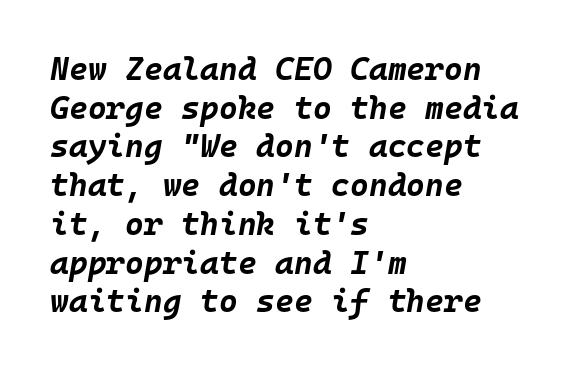
Q: Is the text bold? A: Yes.
Q: Is the text italic (slanted)? A: Yes, it leans right by about 10 degrees.
Q: Is the text underlined? A: No.
Q: How is the paragraph aligned? A: Left-aligned.
Q: Is the spacing between letters normal or unusually wide? A: Normal.
Q: Width (condensed, normal, or wide)? A: Normal.
Q: Stroke contrast? A: Low.
Q: x-height? A: Large.
Q: Monospaced? A: Yes.
